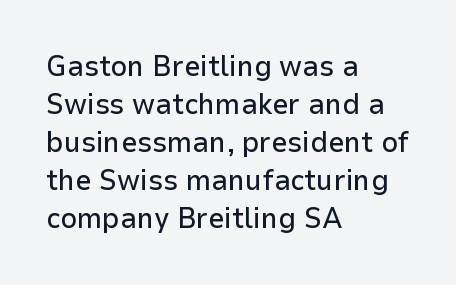
The image shows 29 px sans-serif type, upright; set left-aligned, normal line spacing (1.31x), normal letter spacing, not underlined; low stroke contrast and a medium x-height.
